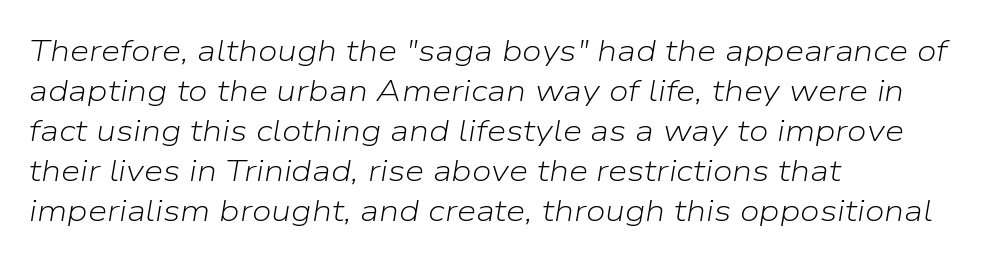
The passage is arranged the way most books set body copy — flush left. If you measured baseline to baseline, you'd find a middling distance. Characters follow at the spacing the type designer built in. Posture: slanted.
